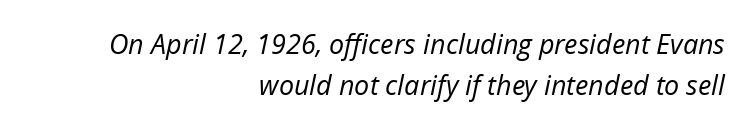
Q: Is the text bold? A: No.
Q: Is the text italic (slanted)? A: Yes, it leans right by about 12 degrees.
Q: Is the text underlined? A: No.
Q: How is the paragraph aligned? A: Right-aligned.
Q: Is the spacing between letters normal or unusually wide? A: Normal.
Q: Is the spacing between lines tight, normal or loose? A: Normal.
